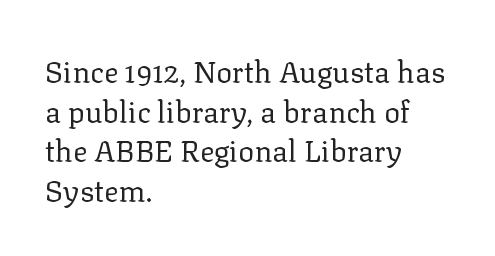
{"serif": "yes", "italic": "no", "bold": "no", "weight": "regular", "width": "normal", "stroke_contrast": "low", "x_height": "medium", "monospaced": "no", "underline": "no", "align": "left", "line_spacing": "normal", "line_spacing_ratio": 1.32, "letter_spacing": "normal", "letter_spacing_em": 0.0, "glyph_px": 30}
